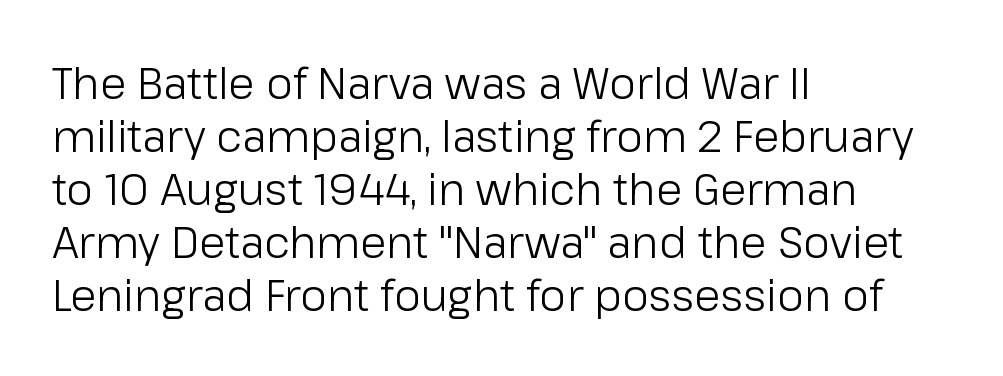
The image shows 43 px light sans-serif type, upright; set left-aligned, line spacing 1.23x, normal letter spacing, not underlined; low stroke contrast and a medium x-height.
